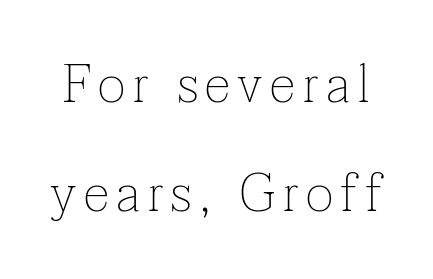
The image shows 53 px thin serif type, upright; set loose line spacing (2.05x), not underlined; low stroke contrast and a medium x-height.
